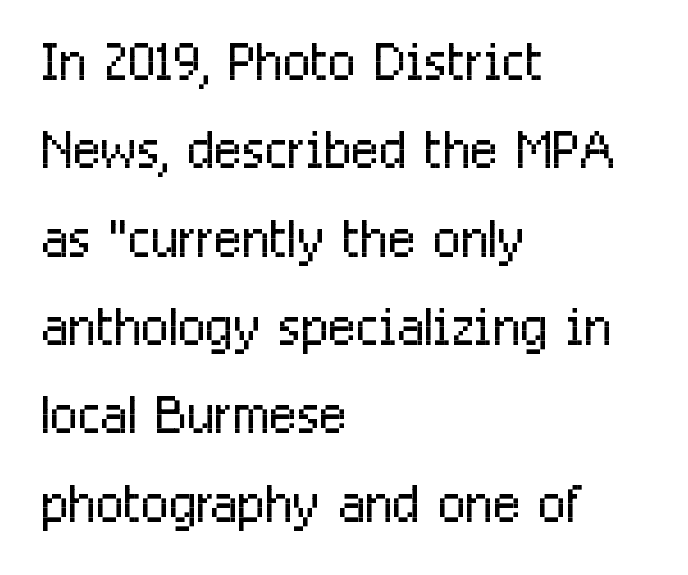
Q: Is the text bold? A: No.
Q: Is the text italic (slanted)? A: No, it is upright.
Q: Is the typeface a serif or a sans-serif typeface? A: Sans-serif.
Q: Is the text underlined? A: No.
Q: How is the paragraph aligned? A: Left-aligned.
Q: Is the spacing between letters normal or unusually wide? A: Normal.
Q: Width (condensed, normal, or wide)? A: Condensed.
Q: Stroke contrast? A: Low.
Q: x-height? A: Medium.
Q: Monospaced? A: No.
